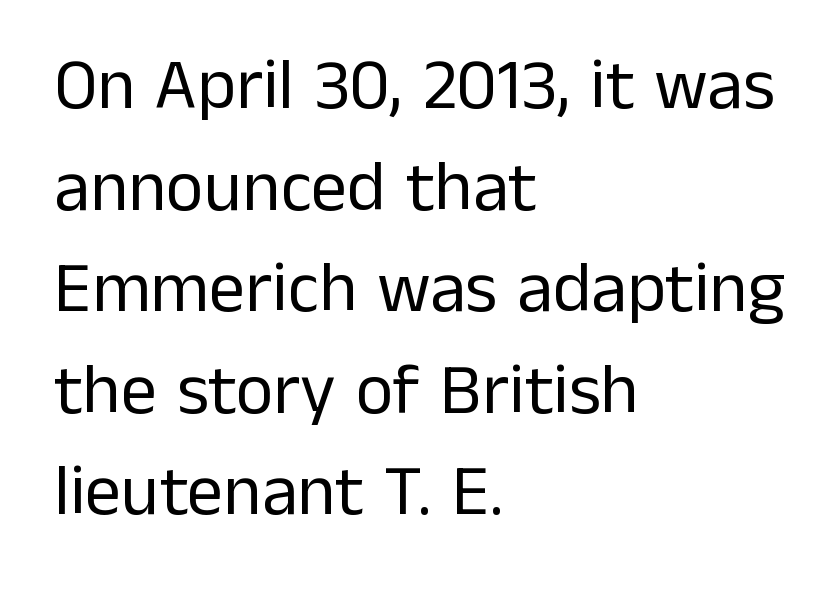
{"serif": "no", "italic": "no", "bold": "no", "weight": "regular", "width": "normal", "stroke_contrast": "low", "x_height": "medium", "monospaced": "no", "underline": "no", "align": "left", "line_spacing": "normal", "line_spacing_ratio": 1.41, "letter_spacing": "normal", "letter_spacing_em": 0.0, "glyph_px": 72}
